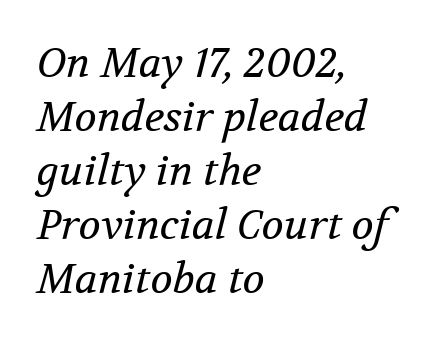
Anything drawn beneath the words? Only blank space. You can tell it's italic because the verticals aren't actually vertical. A typesetter would call this leading conventional body-copy spacing. Check where the strokes stop: tiny serifs finish them off.
